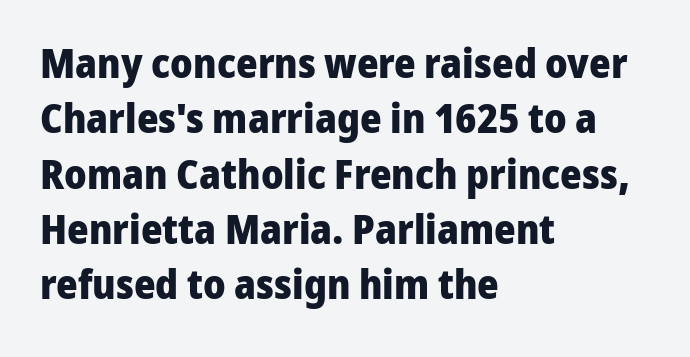
The line texture is even and compact thanks to regular tracking. Unlike italic type, these characters show no tilt at all. Spacing verdict: proportional, widths tailored to each character. Descender tails drop into unmarked territory. All the whitespace from short lines collects on the right. Regular leading.
